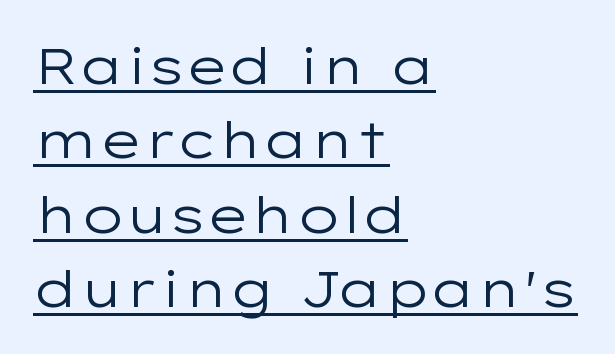
The image shows 51 px regular-weight, wide sans-serif type, upright; set left-aligned, normal line spacing (1.46x), normal letter spacing, underlined; low stroke contrast and a medium x-height.
